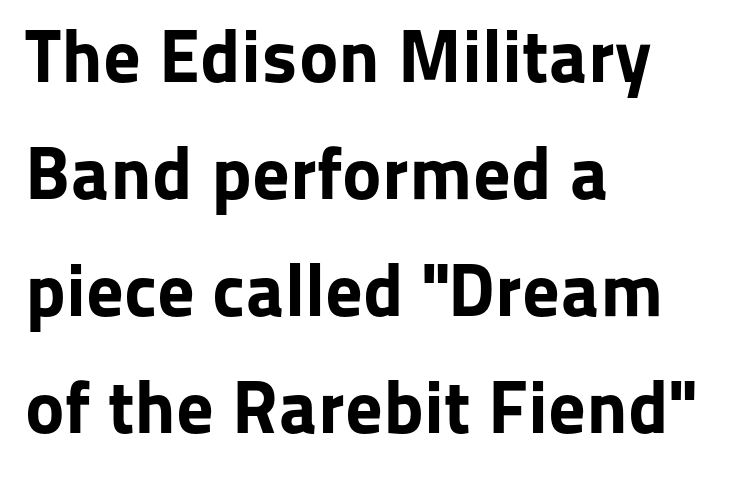
The image shows 75 px bold sans-serif type, upright; set left-aligned, normal line spacing (1.56x), normal letter spacing, not underlined; low stroke contrast and a medium x-height.
